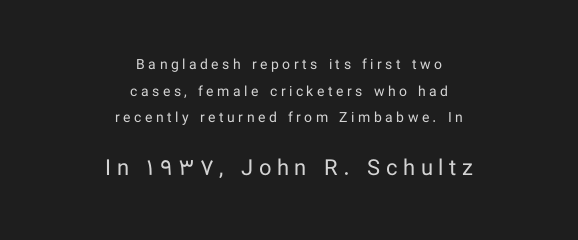
Q: Is the text bold? A: No.
Q: Is the text italic (slanted)? A: No, it is upright.
Q: Is the text underlined? A: No.
Q: How is the paragraph aligned? A: Centered.
Q: Is the spacing between letters normal or unusually wide? A: Unusually wide.
Q: Is the spacing between lines tight, normal or loose? A: Loose.
Q: Which block of text is set in a larger size, the first (top) or the second (bottom)? A: The second (bottom) one.
